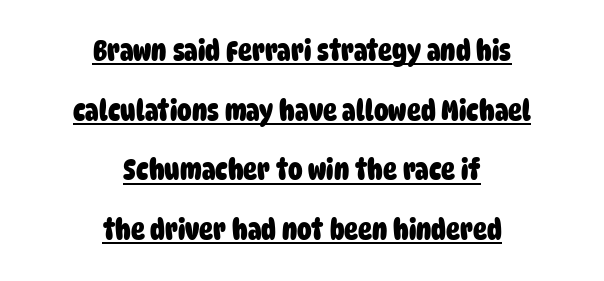
The type is set solid horizontally, with unmodified tracking. This sample has the flowing, uneven cadence of proportional lettering. Both edges are ragged and mirror each other, which tells us the setting is centered. Compared with undecorated copy, this sample adds a rule below the words. Notice how thick the strokes are: this is what a full bold looks like.
